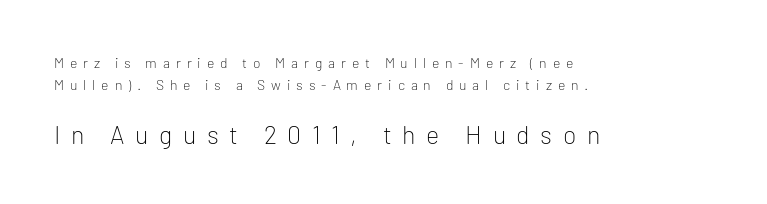
{"italic": "no", "bold": "no", "underline": "no", "align": "left", "line_spacing": "normal", "line_spacing_ratio": 1.6, "letter_spacing": "wide", "letter_spacing_em": 0.42, "larger_block": "second", "size_ratio": 1.79, "glyph_px": 25}
